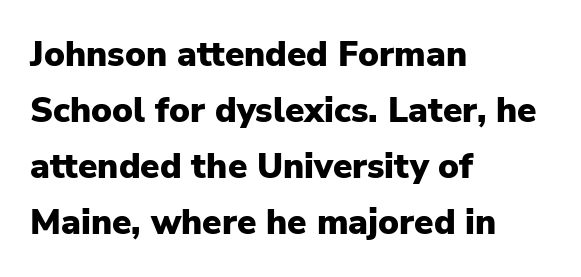
Baseline-to-baseline distance is the conventional proportion of letter height. No italicization has been applied; the sample stays upright. This rendering uses left alignment, leaving the right contour irregular. Proportional: the letters do not fall into vertical columns. The face used here is rendered with its standard letterfit. The typesetting leans heavy: a genuine bold.
